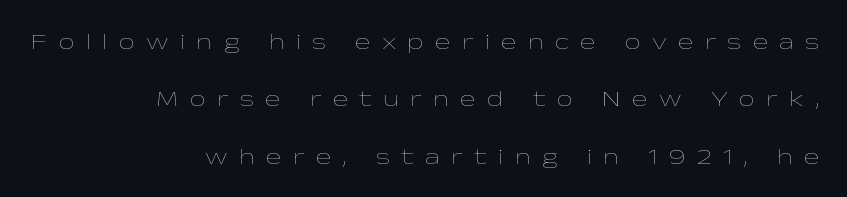
Q: Is the text bold? A: No.
Q: Is the text italic (slanted)? A: No, it is upright.
Q: Is the text underlined? A: No.
Q: How is the paragraph aligned? A: Right-aligned.
Q: Is the spacing between letters normal or unusually wide? A: Unusually wide.
Q: Is the spacing between lines tight, normal or loose? A: Loose.
